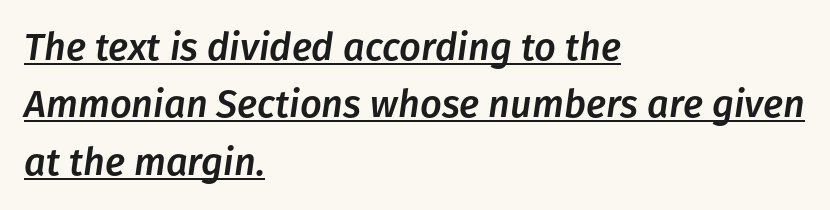
Characters follow at the spacing the type designer built in. In terms of leading, this rendering sits right in the middle. Glance below the letters and you will spot a drawn line. Typeset ragged right — the left edge is the straight one.
